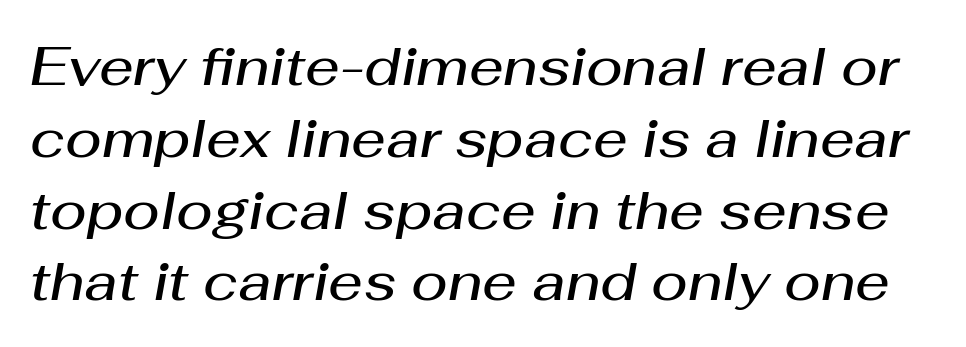
{"italic": "yes", "lean": "right", "slant_degrees": 10, "bold": "semi", "weight": "semibold", "width": "normal", "stroke_contrast": "medium", "x_height": "medium", "monospaced": "no", "underline": "no", "line_spacing": "normal", "line_spacing_ratio": 1.33, "letter_spacing": "normal", "letter_spacing_em": 0.0, "glyph_px": 54}
